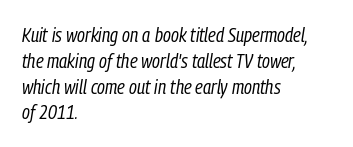
The image shows 20 px text type, italic (leaning right); set left-aligned, normal line spacing (1.29x), normal letter spacing, not underlined.
